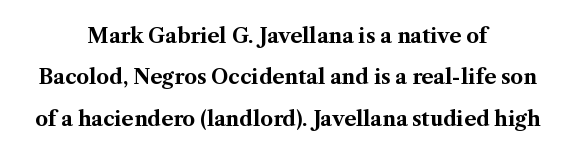
The image shows 20 px bold type, upright; set centered, loose line spacing (2.07x), normal letter spacing, not underlined.
